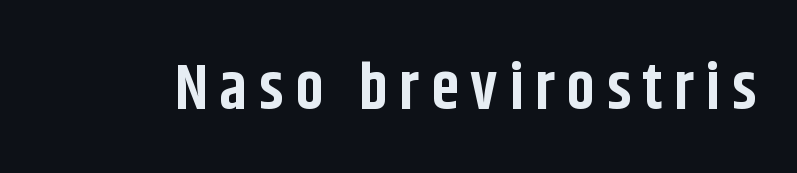
The image shows 64 px bold, condensed sans-serif type, upright; set not underlined; low stroke contrast and a large x-height.
